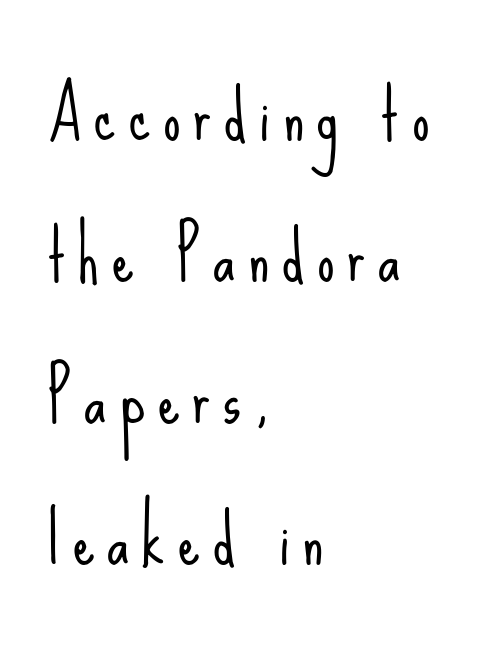
{"serif": "no", "italic": "no", "bold": "no", "weight": "light", "width": "condensed", "stroke_contrast": "low", "x_height": "small", "monospaced": "no", "underline": "no", "align": "left", "line_spacing": "loose", "line_spacing_ratio": 2.05, "glyph_px": 69}
